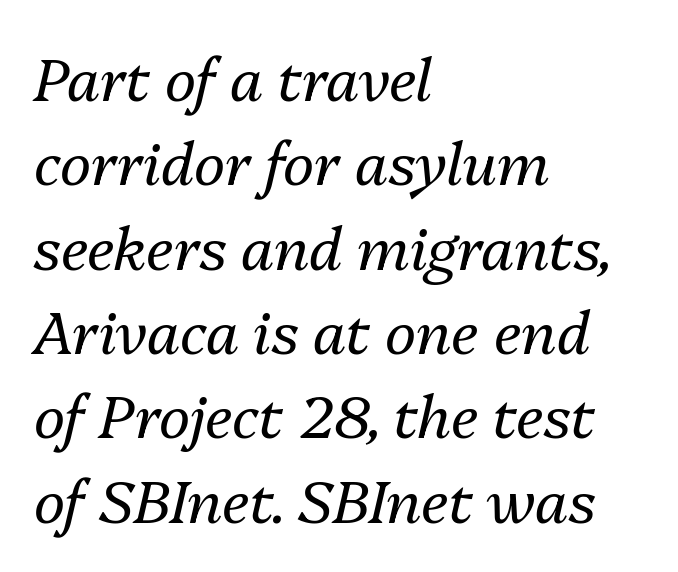
The image shows 59 px regular-weight type, italic (leaning right); set left-aligned, normal line spacing (1.43x), normal letter spacing, not underlined; medium stroke contrast and a medium x-height.
